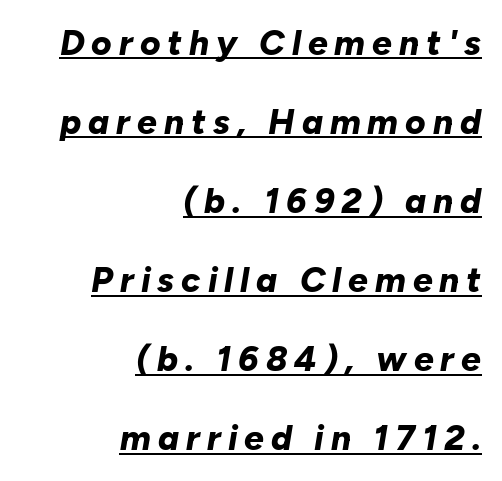
Q: Is the text bold? A: Yes.
Q: Is the text italic (slanted)? A: Yes, it leans right by about 10 degrees.
Q: Is the text underlined? A: Yes.
Q: How is the paragraph aligned? A: Right-aligned.
Q: Is the spacing between letters normal or unusually wide? A: Unusually wide.
Q: Is the spacing between lines tight, normal or loose? A: Loose.
Q: Width (condensed, normal, or wide)? A: Normal.
Q: Stroke contrast? A: Low.
Q: x-height? A: Medium.
Q: Monospaced? A: No.
